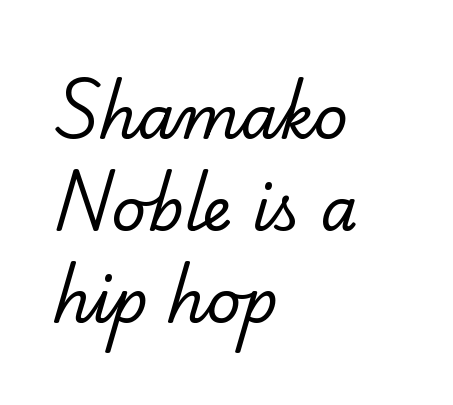
{"bold": "no", "weight": "regular", "width": "normal", "stroke_contrast": "low", "x_height": "small", "monospaced": "no", "underline": "no", "align": "left", "line_spacing": "normal", "line_spacing_ratio": 1.53, "letter_spacing": "normal", "letter_spacing_em": 0.0, "glyph_px": 60}
